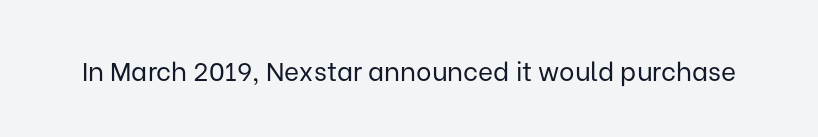
A roman cut, with each character standing at attention. Decoration check: the copy has no underline. The gaps between neighbouring characters are ordinary and unremarkable. Bold? No — there's no thickening of the strokes.
